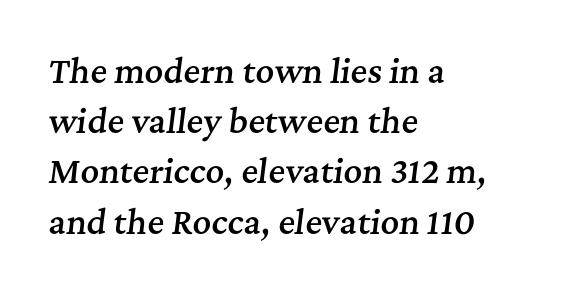
Q: Is the text bold? A: Semi-bold.
Q: Is the text italic (slanted)? A: Yes, it leans right by about 7 degrees.
Q: Is the typeface a serif or a sans-serif typeface? A: Serif.
Q: Is the text underlined? A: No.
Q: How is the paragraph aligned? A: Left-aligned.
Q: Is the spacing between letters normal or unusually wide? A: Normal.
Q: Is the spacing between lines tight, normal or loose? A: Normal.
Q: Width (condensed, normal, or wide)? A: Normal.
Q: Stroke contrast? A: Medium.
Q: x-height? A: Medium.
Q: Monospaced? A: No.
